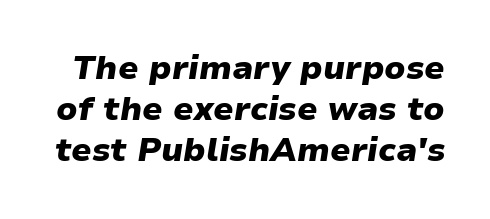
The image shows 33 px heavy type, italic (leaning right); set normal line spacing (1.25x), normal letter spacing, not underlined; low stroke contrast and a medium x-height.
